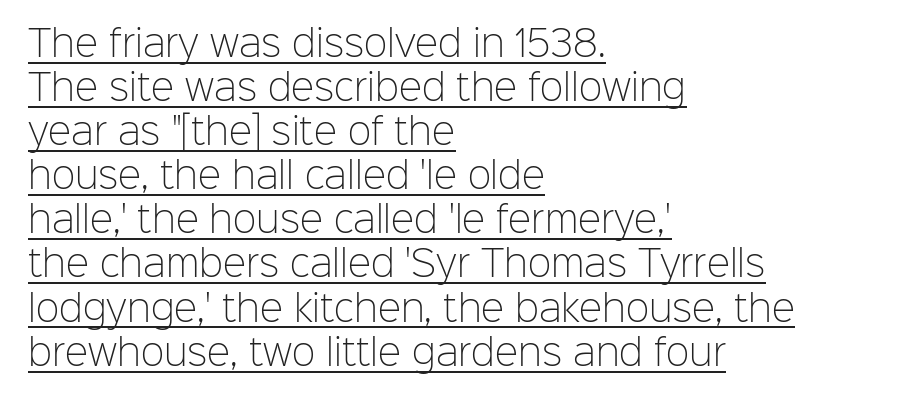
{"serif": "no", "italic": "no", "bold": "no", "weight": "light", "width": "normal", "stroke_contrast": "low", "x_height": "medium", "monospaced": "no", "underline": "yes", "align": "left", "line_spacing": "normal", "line_spacing_ratio": 1.26, "letter_spacing": "normal", "letter_spacing_em": 0.0, "glyph_px": 35}
